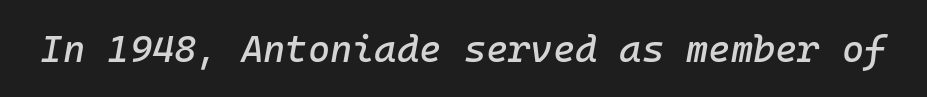
Beneath every word, the page is bare. If you drew a line through each stem, it would be angled. This sample has the even, mechanical cadence of fixed-width lettering. You could call the tracking neutral — neither tight nor loose.
